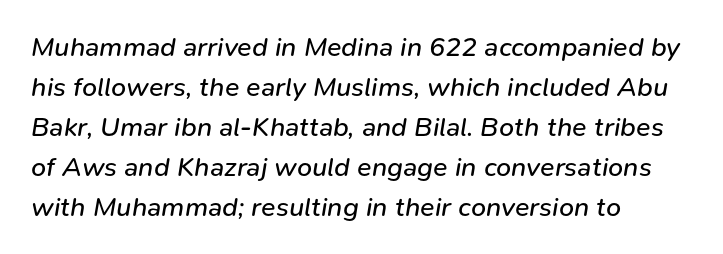
Q: Is the text bold? A: No.
Q: Is the text italic (slanted)? A: Yes, it leans right by about 9 degrees.
Q: Is the text underlined? A: No.
Q: How is the paragraph aligned? A: Left-aligned.
Q: Is the spacing between letters normal or unusually wide? A: Normal.
Q: Is the spacing between lines tight, normal or loose? A: Normal.
